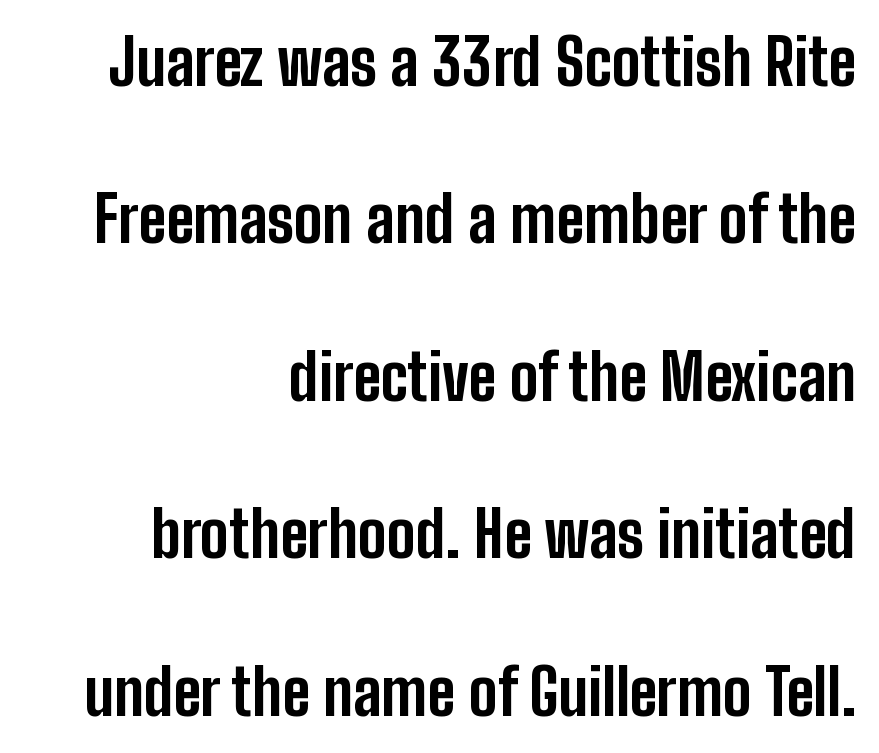
Q: Is the text bold? A: Yes.
Q: Is the text italic (slanted)? A: No, it is upright.
Q: Is the typeface a serif or a sans-serif typeface? A: Sans-serif.
Q: Is the text underlined? A: No.
Q: How is the paragraph aligned? A: Right-aligned.
Q: Is the spacing between letters normal or unusually wide? A: Normal.
Q: Is the spacing between lines tight, normal or loose? A: Loose.
Q: Width (condensed, normal, or wide)? A: Condensed.
Q: Stroke contrast? A: Low.
Q: x-height? A: Medium.
Q: Monospaced? A: No.
